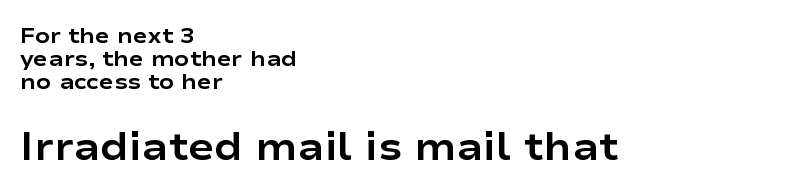
{"serif": "no", "italic": "no", "bold": "yes", "weight": "bold", "width": "wide", "stroke_contrast": "low", "x_height": "medium", "monospaced": "no", "underline": "no", "align": "left", "line_spacing": "tight", "line_spacing_ratio": 1.05, "letter_spacing": "normal", "letter_spacing_em": 0.0, "larger_block": "second", "size_ratio": 1.77, "glyph_px": 39}
